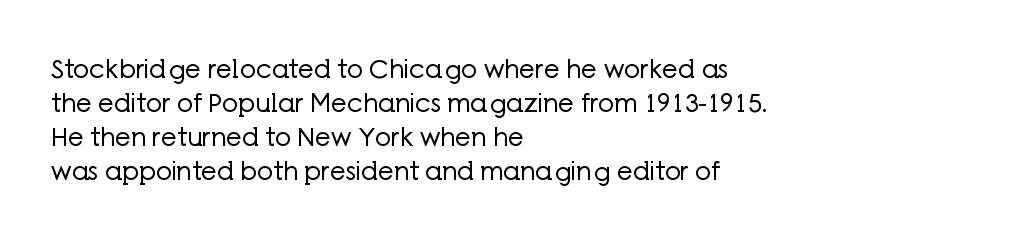
Q: Is the text bold? A: No.
Q: Is the text italic (slanted)? A: No, it is upright.
Q: Is the text underlined? A: No.
Q: How is the paragraph aligned? A: Left-aligned.
Q: Is the spacing between letters normal or unusually wide? A: Normal.
Q: Is the spacing between lines tight, normal or loose? A: Normal.
